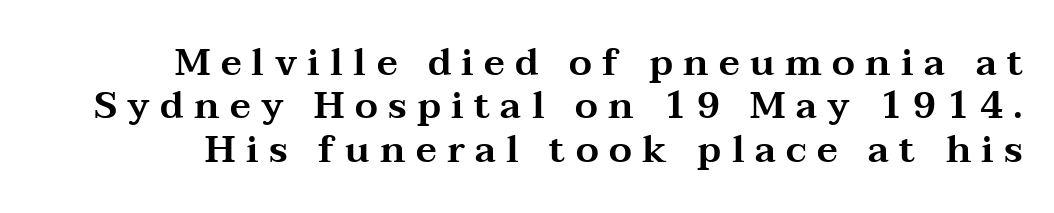
Q: Is the text italic (slanted)? A: No, it is upright.
Q: Is the typeface a serif or a sans-serif typeface? A: Serif.
Q: Is the text underlined? A: No.
Q: Is the spacing between letters normal or unusually wide? A: Unusually wide.
Q: Width (condensed, normal, or wide)? A: Wide.
Q: Stroke contrast? A: Medium.
Q: x-height? A: Medium.
Q: Monospaced? A: No.
